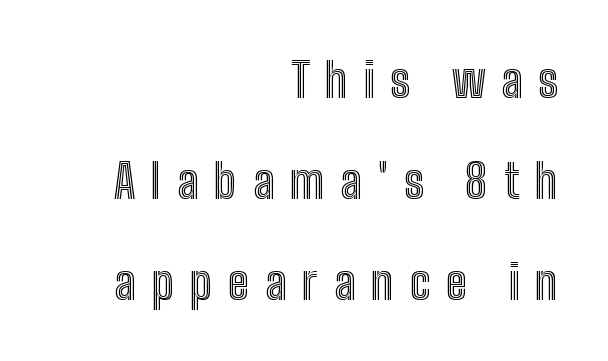
The image shows 48 px condensed type, upright; set right-aligned, loose line spacing (2.1x), unusually wide letter spacing (+0.33 em), not underlined; a medium x-height.
